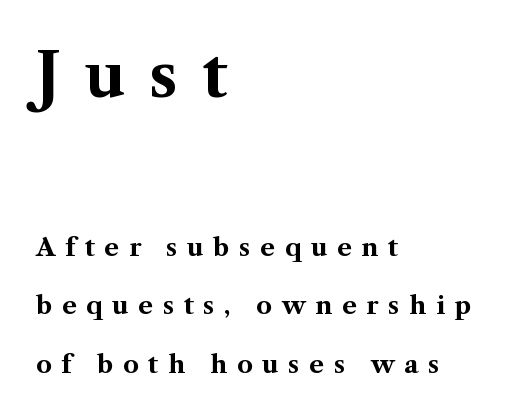
Q: Is the text bold? A: Yes.
Q: Is the text italic (slanted)? A: No, it is upright.
Q: Is the typeface a serif or a sans-serif typeface? A: Serif.
Q: Is the text underlined? A: No.
Q: How is the paragraph aligned? A: Left-aligned.
Q: Is the spacing between letters normal or unusually wide? A: Unusually wide.
Q: Is the spacing between lines tight, normal or loose? A: Loose.
Q: Which block of text is set in a larger size, the first (top) or the second (bottom)? A: The first (top) one.
Q: Width (condensed, normal, or wide)? A: Normal.
Q: Stroke contrast? A: Medium.
Q: x-height? A: Medium.
Q: Monospaced? A: No.
